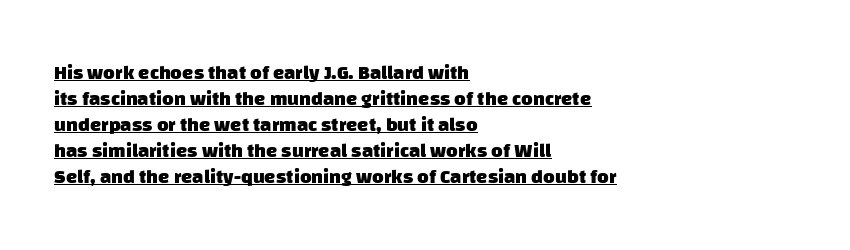
Q: Is the text bold? A: Yes.
Q: Is the text underlined? A: Yes.
Q: How is the paragraph aligned? A: Left-aligned.
Q: Is the spacing between letters normal or unusually wide? A: Normal.
Q: Is the spacing between lines tight, normal or loose? A: Normal.
